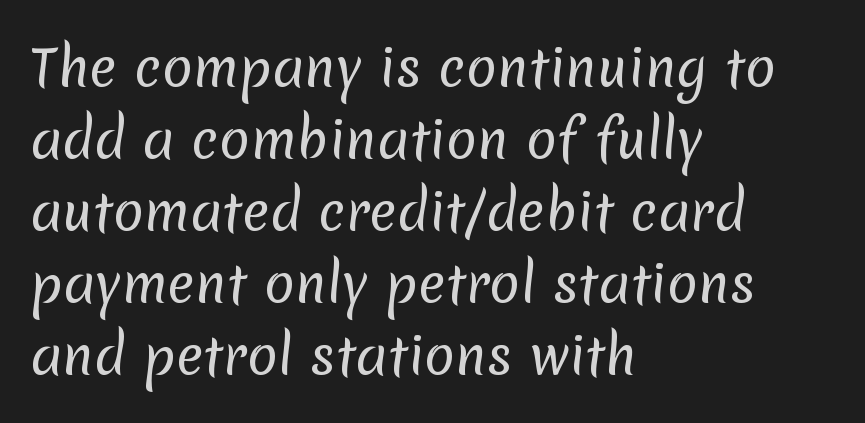
The image shows 51 px regular-weight sans-serif type; set left-aligned, normal line spacing (1.41x), normal letter spacing, not underlined; low stroke contrast and a medium x-height.
